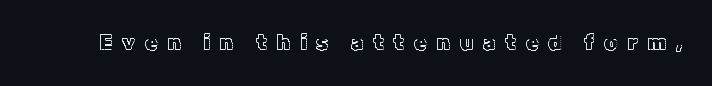
Q: Is the text italic (slanted)? A: No, it is upright.
Q: Is the text underlined? A: No.
Q: Is the spacing between letters normal or unusually wide? A: Unusually wide.
